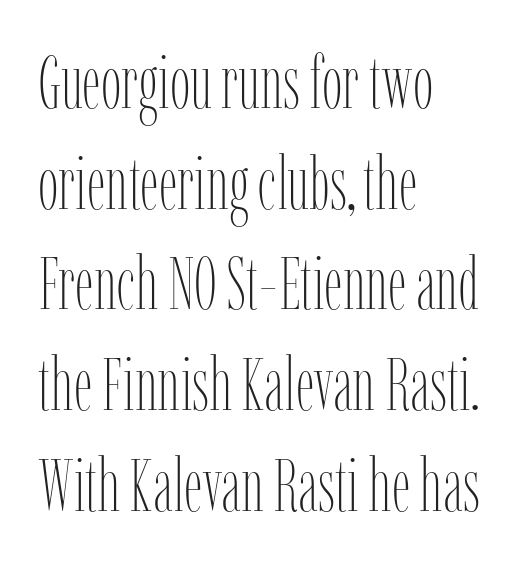
{"italic": "no", "bold": "no", "weight": "thin", "width": "condensed", "stroke_contrast": "low", "x_height": "medium", "monospaced": "no", "underline": "no", "align": "left", "line_spacing": "normal", "line_spacing_ratio": 1.38, "letter_spacing": "normal", "letter_spacing_em": 0.0, "glyph_px": 73}
